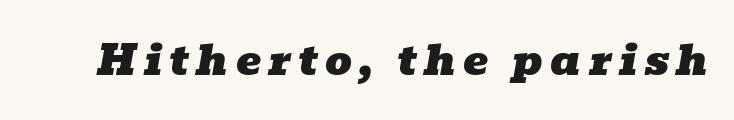
{"serif": "yes", "italic": "yes", "lean": "right", "slant_degrees": 10, "width": "wide", "stroke_contrast": "low", "x_height": "medium", "monospaced": "no", "underline": "no", "glyph_px": 42}
